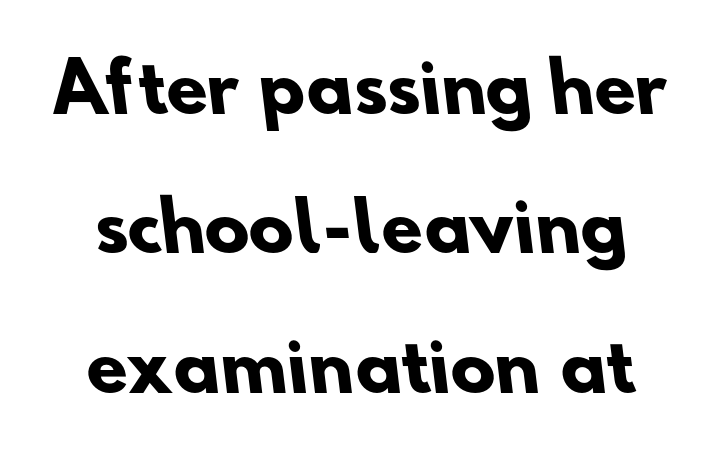
What's the leading like? Stretched, with rows far apart. The letters advance in unequal steps, a hallmark of proportional type. The string is rendered with underlining switched off. To sum up the face: it is a sans, with no serifs. There is no visible air inserted between adjacent glyphs.
